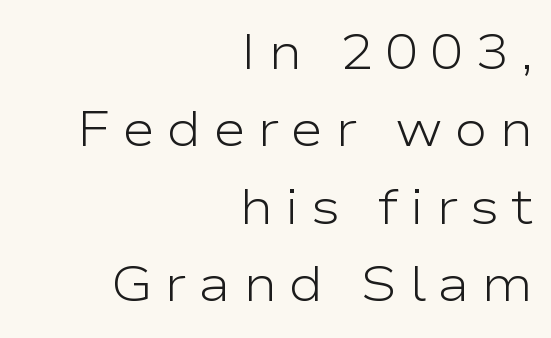
The image shows 50 px light, wide sans-serif type, upright; set right-aligned, normal line spacing (1.55x), unusually wide letter spacing (+0.23 em), not underlined; low stroke contrast and a medium x-height.
